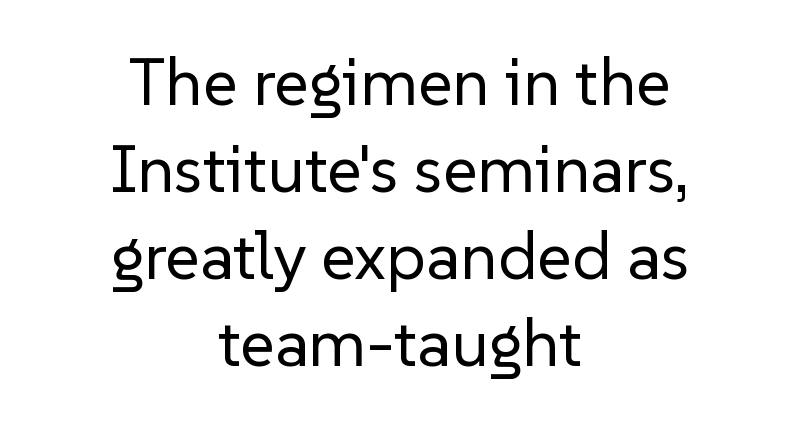
Q: Is the text bold? A: No.
Q: Is the text italic (slanted)? A: No, it is upright.
Q: Is the typeface a serif or a sans-serif typeface? A: Sans-serif.
Q: Is the text underlined? A: No.
Q: How is the paragraph aligned? A: Centered.
Q: Is the spacing between letters normal or unusually wide? A: Normal.
Q: Is the spacing between lines tight, normal or loose? A: Normal.
Q: Width (condensed, normal, or wide)? A: Normal.
Q: Stroke contrast? A: Low.
Q: x-height? A: Medium.
Q: Monospaced? A: No.
